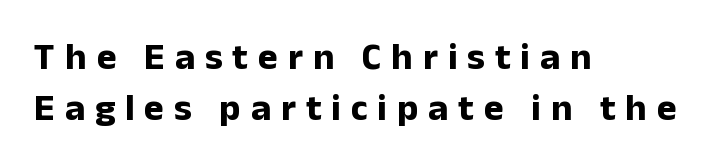
{"serif": "no", "italic": "no", "bold": "yes", "weight": "bold", "width": "normal", "stroke_contrast": "low", "x_height": "medium", "monospaced": "no", "underline": "no", "align": "left", "line_spacing": "normal", "line_spacing_ratio": 1.35, "letter_spacing": "wide", "letter_spacing_em": 0.26, "glyph_px": 38}
